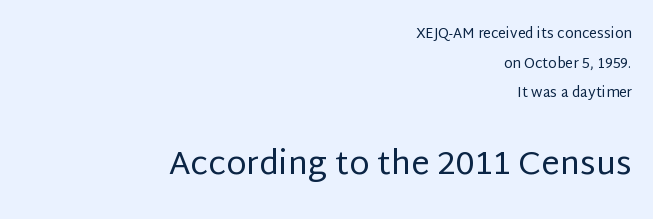
The type sits square on the baseline with zero lean. Lines of text with bare space underneath. The rendering keeps characters at their native spacing. Does the leading feel generous? Absolutely, it's lavish. The face used here appears at its bigger size in the lower chunk. The weight tops out at a normal text grade.
